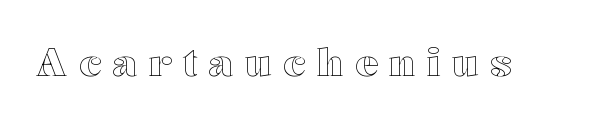
The gaps between neighbouring characters are conspicuously large. The string is rendered with underlining switched off. Do the characters align in a grid? No, the font is proportional. Notice how the stems are strictly vertical — no italics here.
